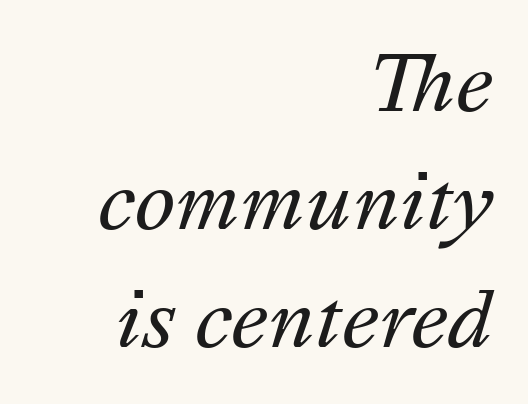
The image shows 77 px regular-weight type, italic (leaning right); set right-aligned, normal line spacing (1.53x), normal letter spacing, not underlined; medium stroke contrast and a medium x-height.
